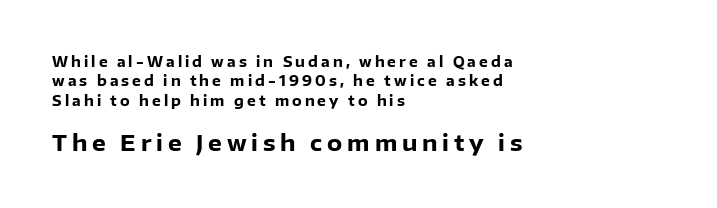
Chunky letters — that's bold for sure. Nope, not italic — everything's standing straight. Reading top to bottom, the characters get bigger at the block break. The foot of each line stays bare and open.
